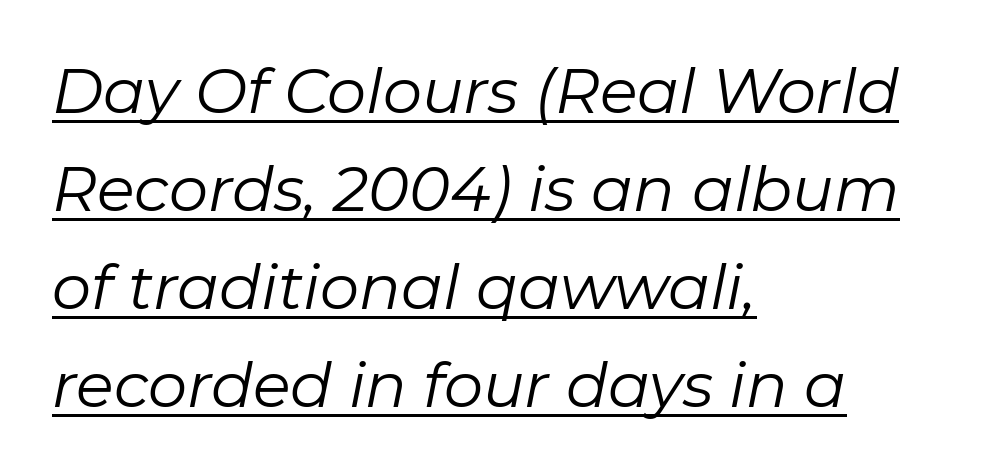
Q: Is the text bold? A: No.
Q: Is the text italic (slanted)? A: Yes, it leans right by about 11 degrees.
Q: Is the text underlined? A: Yes.
Q: How is the paragraph aligned? A: Left-aligned.
Q: Is the spacing between letters normal or unusually wide? A: Normal.
Q: Is the spacing between lines tight, normal or loose? A: Normal.
Q: Width (condensed, normal, or wide)? A: Normal.
Q: Stroke contrast? A: Low.
Q: x-height? A: Medium.
Q: Monospaced? A: No.
